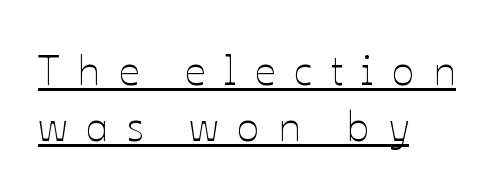
Q: Is the text bold? A: No.
Q: Is the text italic (slanted)? A: No, it is upright.
Q: Is the text underlined? A: Yes.
Q: How is the paragraph aligned? A: Left-aligned.
Q: Is the spacing between letters normal or unusually wide? A: Unusually wide.
Q: Is the spacing between lines tight, normal or loose? A: Normal.
Q: Width (condensed, normal, or wide)? A: Normal.
Q: Stroke contrast? A: Low.
Q: x-height? A: Medium.
Q: Monospaced? A: No.
